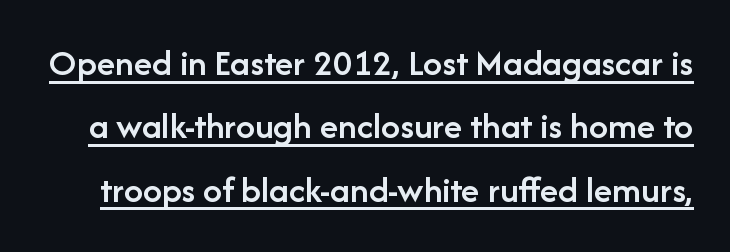
The image shows 38 px semibold sans-serif type, upright; set normal line spacing (1.67x), normal letter spacing, underlined; low stroke contrast and a medium x-height.
